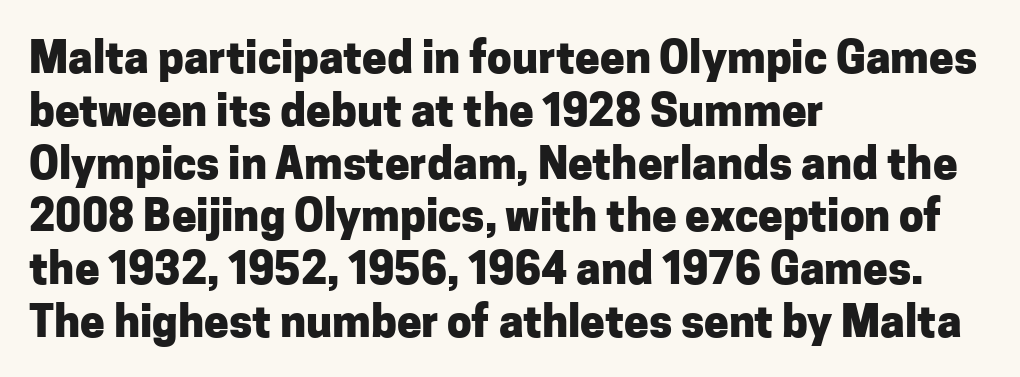
The image shows 44 px heavy sans-serif type, upright; set left-aligned, line spacing 1.2x, normal letter spacing, not underlined; low stroke contrast and a medium x-height.
